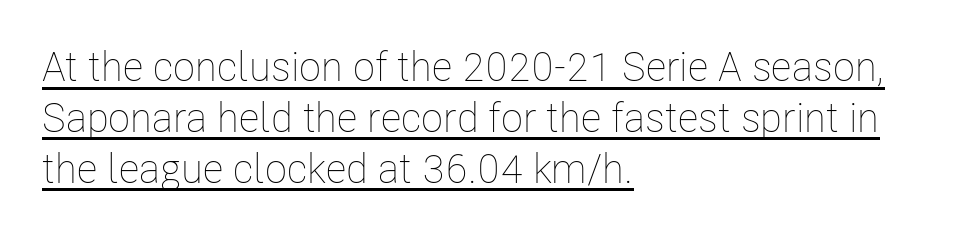
{"italic": "no", "bold": "no", "weight": "thin", "width": "condensed", "stroke_contrast": "low", "x_height": "medium", "monospaced": "no", "underline": "yes", "align": "left", "line_spacing_ratio": 1.24, "letter_spacing": "normal", "letter_spacing_em": 0.0, "glyph_px": 41}
